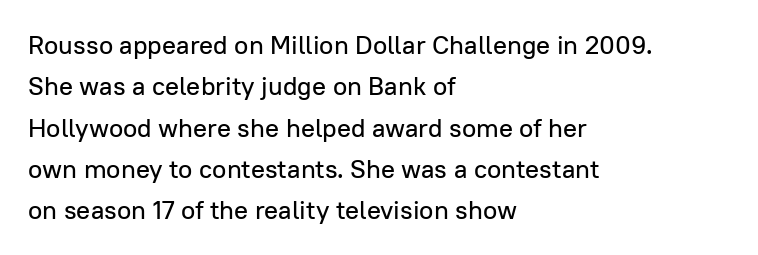
{"italic": "no", "underline": "no", "align": "left", "line_spacing": "normal", "line_spacing_ratio": 1.59, "letter_spacing": "normal", "letter_spacing_em": 0.0, "glyph_px": 26}
